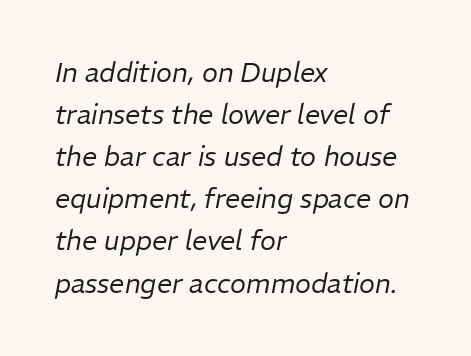
Q: Is the text bold? A: No.
Q: Is the text italic (slanted)? A: Yes, it leans right by about 11 degrees.
Q: Is the text underlined? A: No.
Q: How is the paragraph aligned? A: Left-aligned.
Q: Is the spacing between letters normal or unusually wide? A: Normal.
Q: Is the spacing between lines tight, normal or loose? A: Normal.
